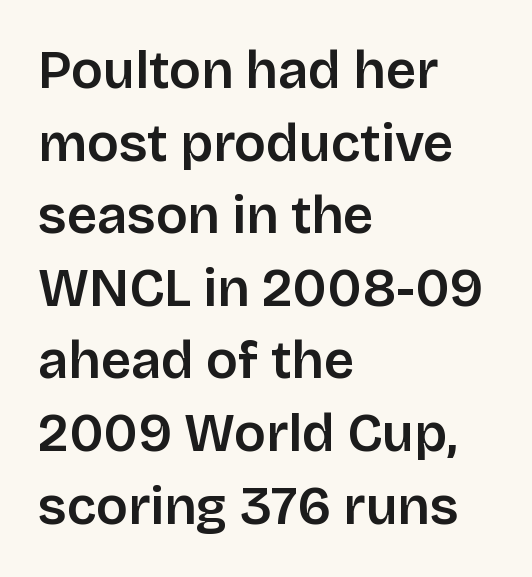
{"serif": "no", "italic": "no", "width": "normal", "stroke_contrast": "low", "x_height": "large", "monospaced": "no", "underline": "no", "align": "left", "line_spacing": "normal", "line_spacing_ratio": 1.37, "letter_spacing": "normal", "letter_spacing_em": 0.0, "glyph_px": 53}
